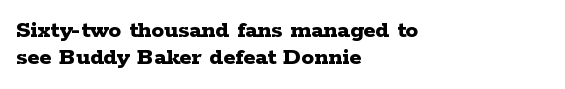
Q: Is the text bold? A: Yes.
Q: Is the text italic (slanted)? A: No, it is upright.
Q: Is the text underlined? A: No.
Q: How is the paragraph aligned? A: Left-aligned.
Q: Is the spacing between letters normal or unusually wide? A: Normal.
Q: Is the spacing between lines tight, normal or loose? A: Tight.
